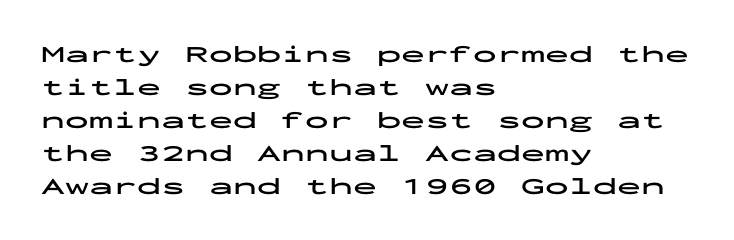
The image shows 24 px bold type, upright; set left-aligned, normal line spacing (1.37x), normal letter spacing, not underlined.
